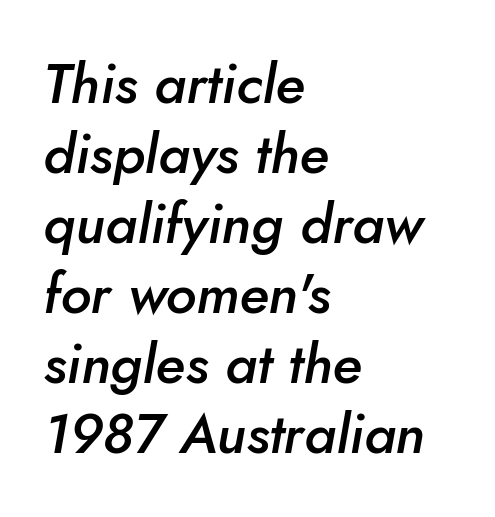
The image shows 56 px semibold type, italic (leaning right); set left-aligned, normal line spacing (1.25x), normal letter spacing, not underlined; low stroke contrast and a small x-height.
